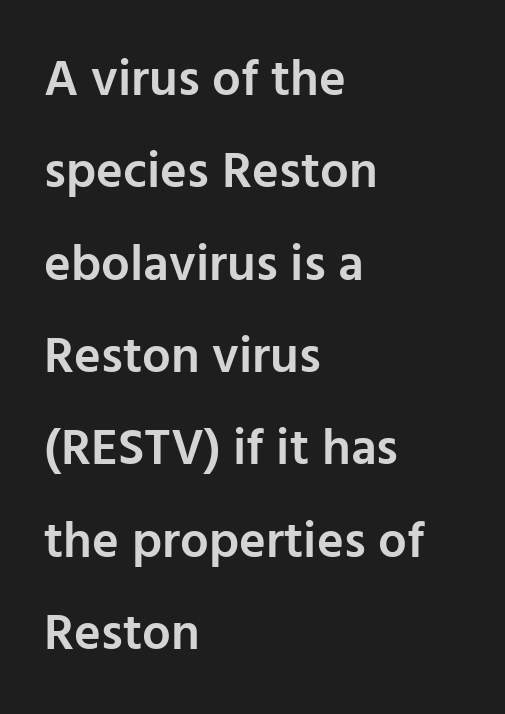
The image shows 51 px semibold sans-serif type, upright; set left-aligned, line spacing 1.81x, normal letter spacing, not underlined; low stroke contrast and a medium x-height.
